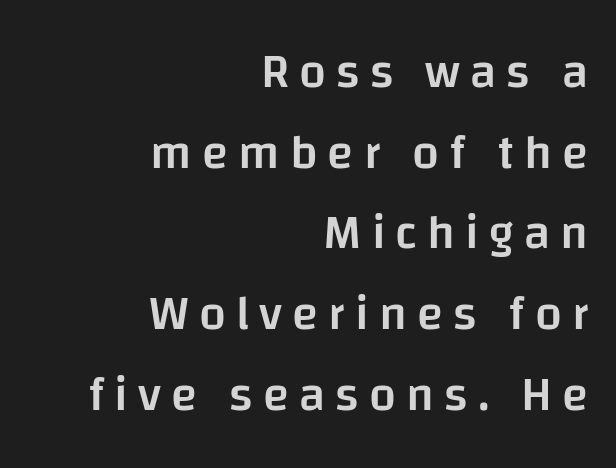
This is sans-serif lettering, the kind often seen on screens and signage. This is roman type, the default non-slanted kind. Plain, unruled lines of type. Reading down the column, the eye jumps a familiar distance to each next line. You could not count columns in this text — the font is proportionally spaced. This rendering widens character spacing well past its baseline value.
